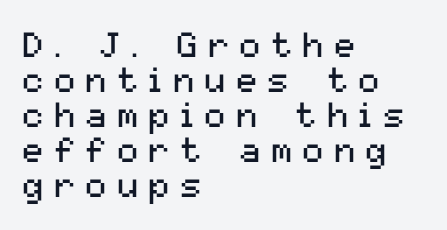
Q: Is the text bold? A: No.
Q: Is the text italic (slanted)? A: No, it is upright.
Q: Is the typeface a serif or a sans-serif typeface? A: Sans-serif.
Q: Is the text underlined? A: No.
Q: How is the paragraph aligned? A: Left-aligned.
Q: Is the spacing between letters normal or unusually wide? A: Unusually wide.
Q: Is the spacing between lines tight, normal or loose? A: Tight.
Q: Width (condensed, normal, or wide)? A: Normal.
Q: Stroke contrast? A: Medium.
Q: x-height? A: Medium.
Q: Monospaced? A: No.
